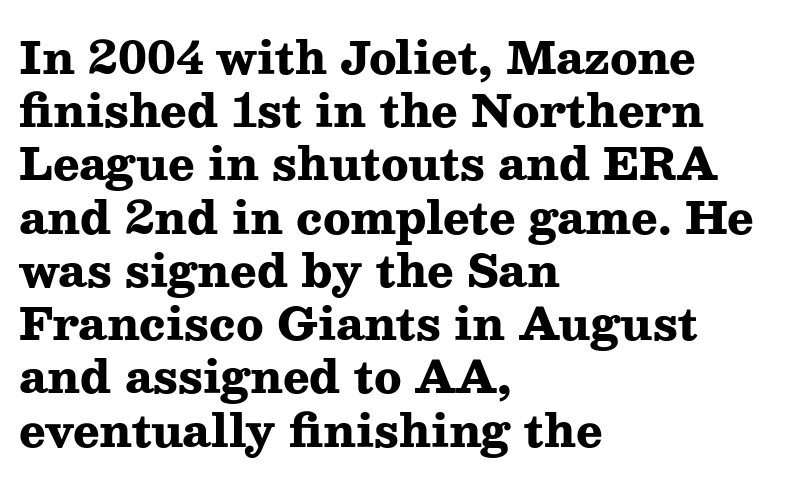
The image shows 44 px heavy, wide serif type, upright; set left-aligned, line spacing 1.21x, normal letter spacing, not underlined; medium stroke contrast and a medium x-height.
